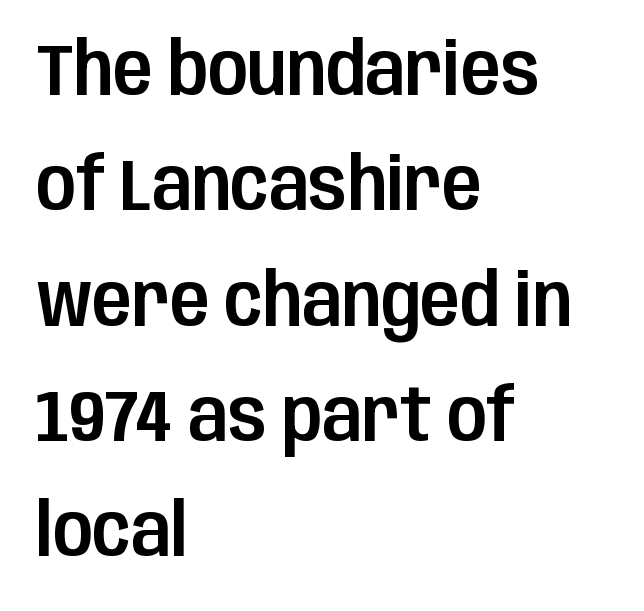
Q: Is the text italic (slanted)? A: No, it is upright.
Q: Is the typeface a serif or a sans-serif typeface? A: Sans-serif.
Q: Is the text underlined? A: No.
Q: How is the paragraph aligned? A: Left-aligned.
Q: Is the spacing between letters normal or unusually wide? A: Normal.
Q: Is the spacing between lines tight, normal or loose? A: Normal.
Q: Width (condensed, normal, or wide)? A: Condensed.
Q: Stroke contrast? A: Low.
Q: x-height? A: Large.
Q: Monospaced? A: No.
